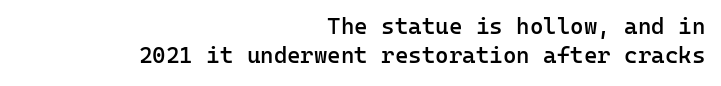
The image shows 23 px text type, upright; set right-aligned, normal line spacing (1.27x), normal letter spacing, not underlined.
